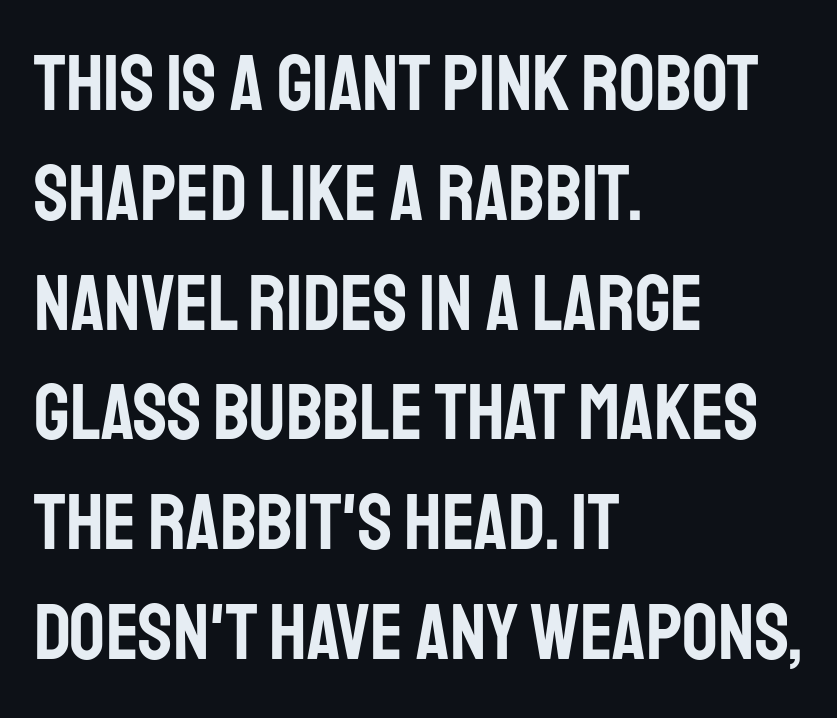
The image shows 79 px condensed sans-serif type, upright; set left-aligned, normal line spacing (1.39x), normal letter spacing, not underlined; low stroke contrast and a large x-height.
